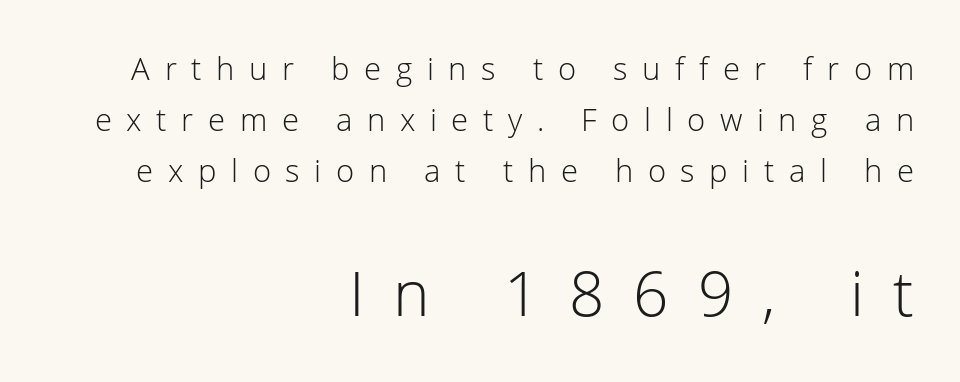
{"serif": "no", "italic": "no", "bold": "no", "weight": "light", "width": "normal", "stroke_contrast": "low", "x_height": "medium", "monospaced": "no", "underline": "no", "align": "right", "line_spacing": "normal", "line_spacing_ratio": 1.65, "letter_spacing": "wide", "letter_spacing_em": 0.47, "larger_block": "second", "size_ratio": 2.0, "glyph_px": 62}
